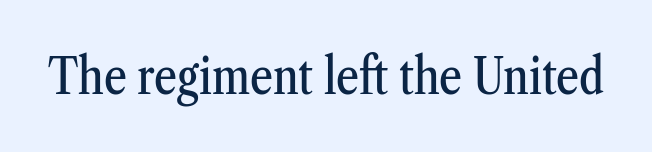
The image shows 50 px condensed serif type, upright; set normal letter spacing, not underlined; medium stroke contrast and a medium x-height.
